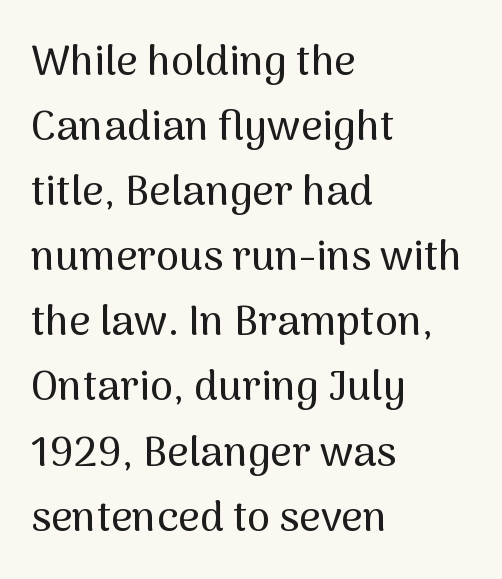
Posture: upright roman. Examine the stroke ends and you'll find no serifs. Horizontal alignment here is leftward, the default for most running prose. Only glyphs here, with clear space below each row.
